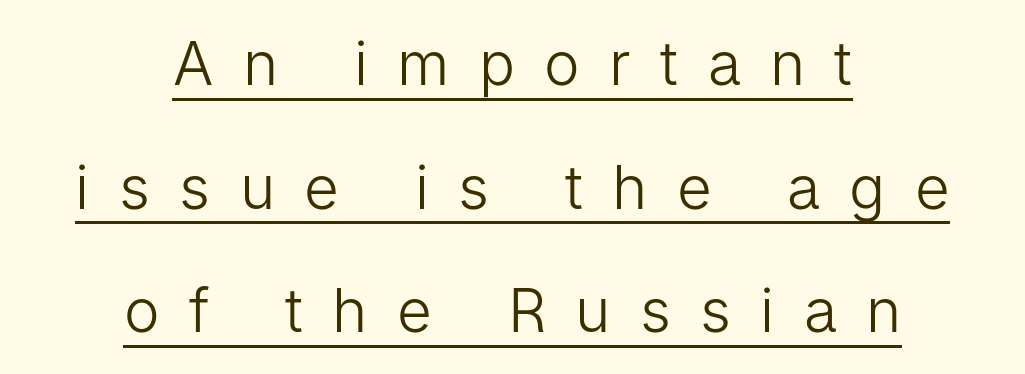
Q: Is the text bold? A: No.
Q: Is the text italic (slanted)? A: No, it is upright.
Q: Is the typeface a serif or a sans-serif typeface? A: Sans-serif.
Q: Is the text underlined? A: Yes.
Q: How is the paragraph aligned? A: Centered.
Q: Is the spacing between letters normal or unusually wide? A: Unusually wide.
Q: Is the spacing between lines tight, normal or loose? A: Loose.
Q: Width (condensed, normal, or wide)? A: Normal.
Q: Stroke contrast? A: Low.
Q: x-height? A: Medium.
Q: Monospaced? A: No.
